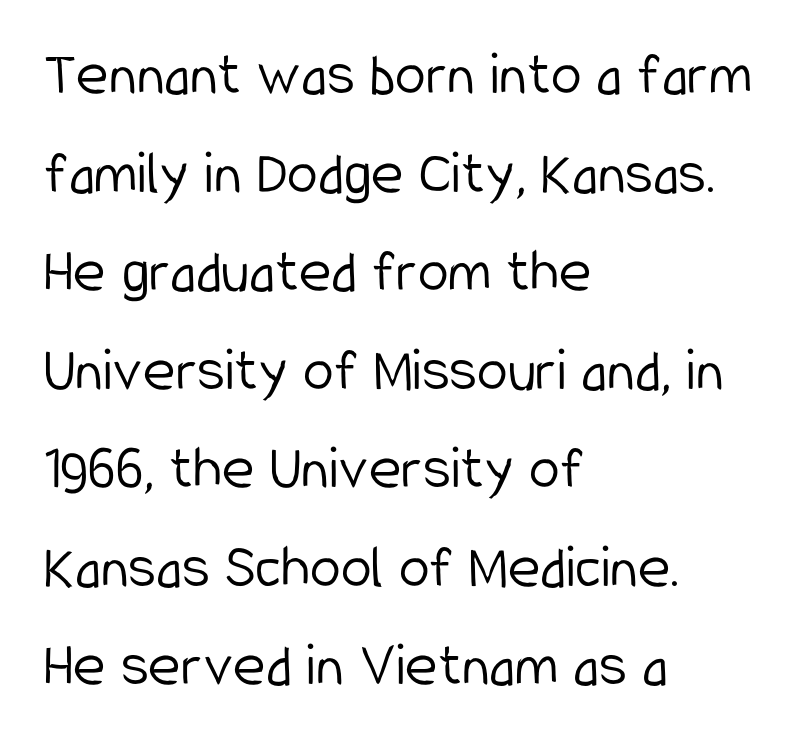
Horizontal bands of white between lines are of average thickness. No extra ink here — the face is not bold. Each letter keeps its own natural width here, so spacing adapts to shape. This rendering employs a face without finishing strokes, i.e., a sans-serif.
